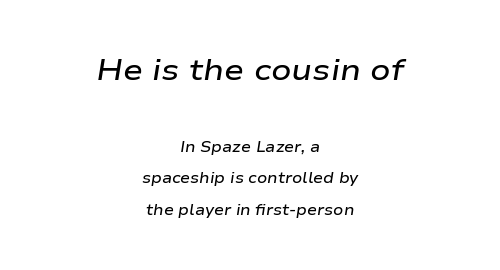
Rendered with sloped, italic letterforms. The specimen omits any rule beneath the text block's lines. Its strokes are somewhat broadened, the hallmark of semibold type. Think of a printed novel: that variable character pitch is what you see here.
